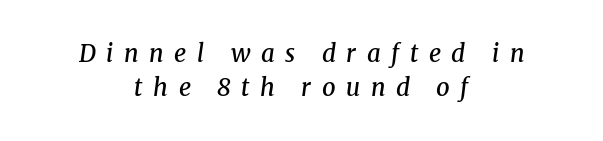
{"italic": "yes", "lean": "right", "slant_degrees": 8, "bold": "semi", "underline": "no", "align": "center", "line_spacing": "normal", "line_spacing_ratio": 1.41, "letter_spacing": "wide", "letter_spacing_em": 0.44, "glyph_px": 24}
